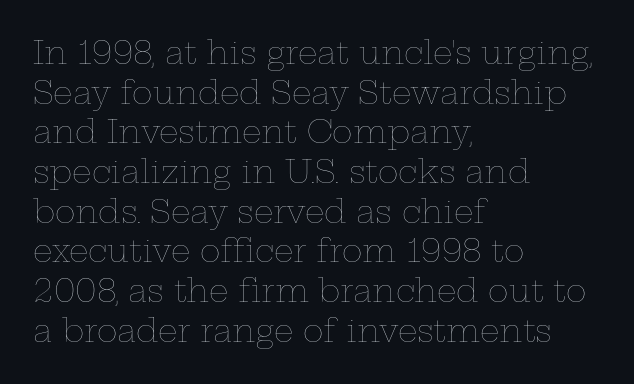
Q: Is the text bold? A: No.
Q: Is the text italic (slanted)? A: No, it is upright.
Q: Is the text underlined? A: No.
Q: How is the paragraph aligned? A: Left-aligned.
Q: Is the spacing between letters normal or unusually wide? A: Normal.
Q: Is the spacing between lines tight, normal or loose? A: Normal.
Q: Width (condensed, normal, or wide)? A: Wide.
Q: Stroke contrast? A: Low.
Q: x-height? A: Medium.
Q: Monospaced? A: No.
